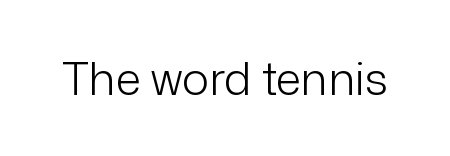
The letters advance in unequal steps, a hallmark of proportional type. Weight: regular or lighter. To sum up the face: it is a sans, with no serifs. Honestly, the letter spacing is just normal — you wouldn't notice it.
